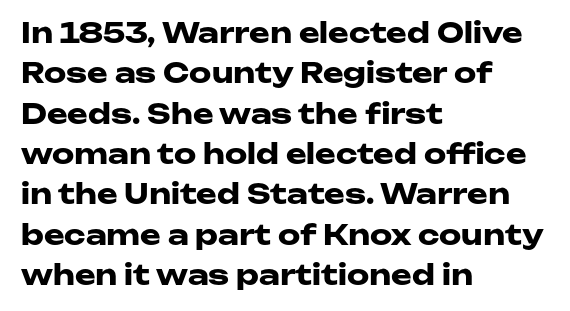
Typographic density is high because the face is bold. Line starts are locked; line ends wander. Spacing verdict: proportional, widths tailored to each character. Unlike a traditional serif, this face leaves its strokes unadorned. Honestly, there is no underline to notice here at all. What stands out about the letter spacing? Nothing — it is the standard amount.
